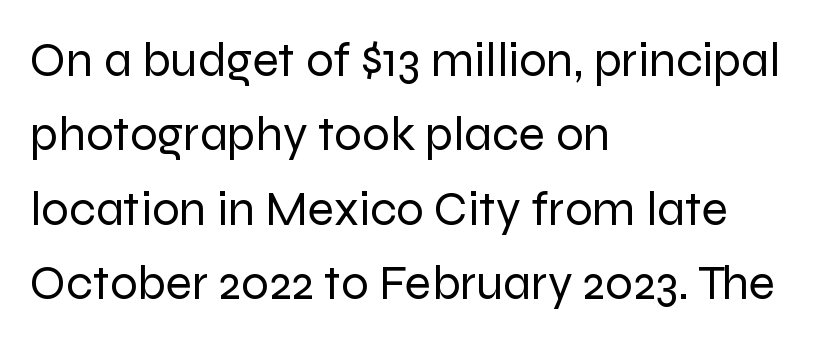
This sample has the flowing, uneven cadence of proportional lettering. Beneath every word, the page is bare. The cut favours lightness, reaching ordinary text weight at its darkest. Each new line begins a customary step beneath the previous one. These lines are set flush left with a ragged right edge.
